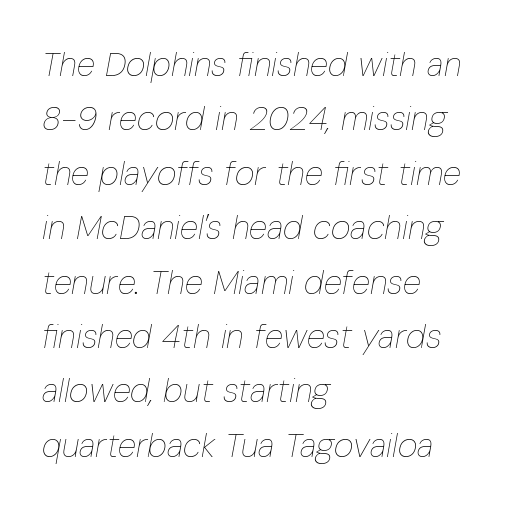
The image shows 34 px thin, condensed type, italic (leaning right); set left-aligned, normal line spacing (1.6x), normal letter spacing, not underlined; low stroke contrast and a medium x-height.
